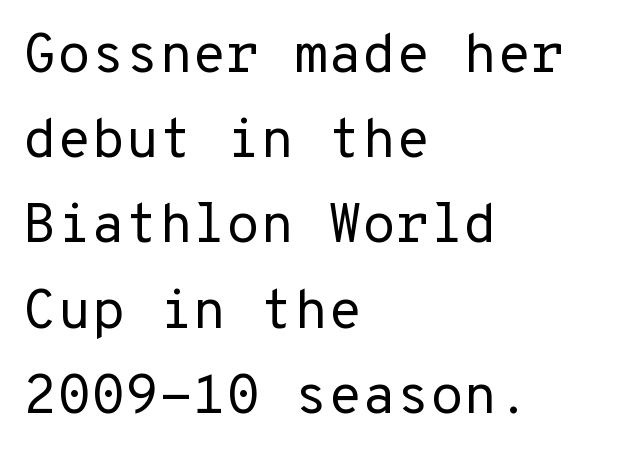
Q: Is the text bold? A: No.
Q: Is the text italic (slanted)? A: No, it is upright.
Q: Is the typeface a serif or a sans-serif typeface? A: Sans-serif.
Q: Is the text underlined? A: No.
Q: How is the paragraph aligned? A: Left-aligned.
Q: Is the spacing between letters normal or unusually wide? A: Normal.
Q: Is the spacing between lines tight, normal or loose? A: Normal.
Q: Width (condensed, normal, or wide)? A: Normal.
Q: Stroke contrast? A: Low.
Q: x-height? A: Medium.
